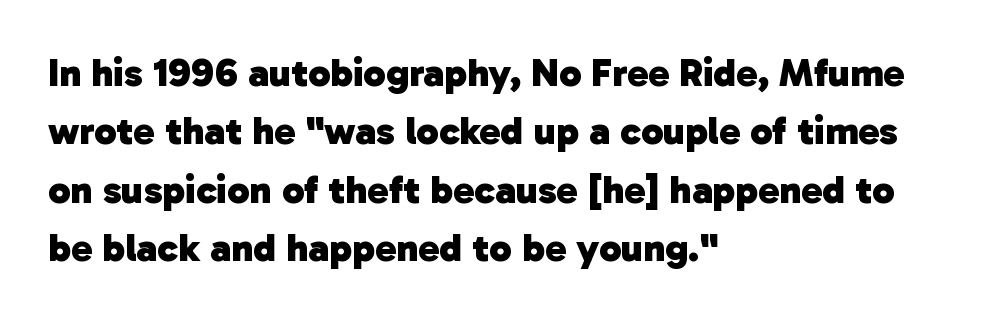
What stands out about the letter spacing? Nothing — it is the standard amount. Character widths vary here, with narrow letters taking less room than wide ones. Each letter's strokes conclude bluntly, with no projecting serifs. The passage is arranged the way most books set body copy — flush left. Bold? Absolutely — the strokes are thick and heavy. Baseline-to-baseline distance is the conventional proportion of letter height.
